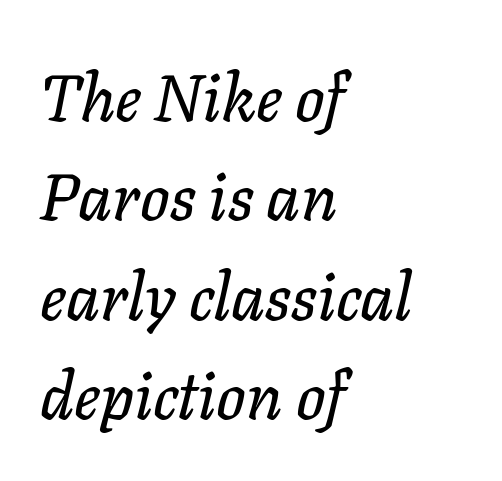
{"italic": "yes", "lean": "right", "slant_degrees": 11, "width": "normal", "stroke_contrast": "low", "x_height": "medium", "monospaced": "no", "underline": "no", "align": "left", "line_spacing": "normal", "line_spacing_ratio": 1.53, "letter_spacing": "normal", "letter_spacing_em": 0.0, "glyph_px": 65}
